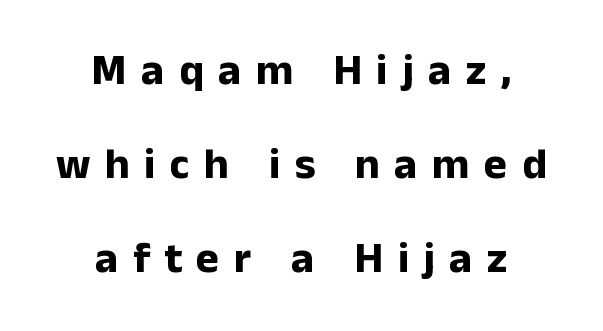
Q: Is the text bold? A: Yes.
Q: Is the text italic (slanted)? A: No, it is upright.
Q: Is the typeface a serif or a sans-serif typeface? A: Sans-serif.
Q: Is the text underlined? A: No.
Q: How is the paragraph aligned? A: Centered.
Q: Is the spacing between letters normal or unusually wide? A: Unusually wide.
Q: Is the spacing between lines tight, normal or loose? A: Loose.
Q: Width (condensed, normal, or wide)? A: Normal.
Q: Stroke contrast? A: Low.
Q: x-height? A: Medium.
Q: Monospaced? A: No.
